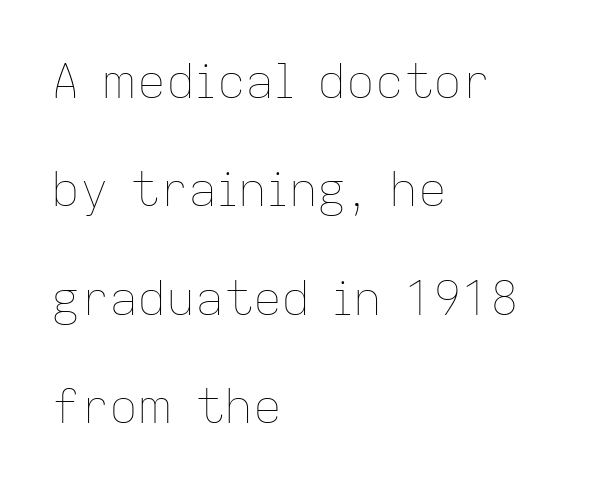
{"italic": "no", "bold": "no", "weight": "thin", "width": "normal", "stroke_contrast": "low", "x_height": "medium", "monospaced": "no", "underline": "no", "align": "left", "line_spacing": "loose", "line_spacing_ratio": 2.26, "letter_spacing": "normal", "letter_spacing_em": 0.0, "glyph_px": 48}
